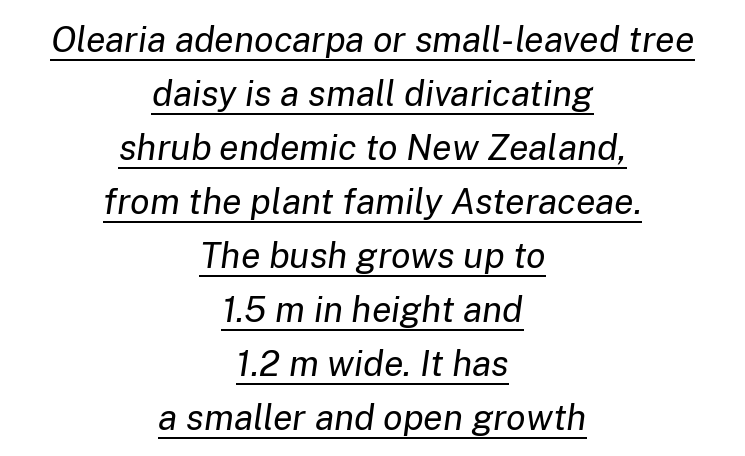
Emphasis is given by a line drawn under the lettering. Look at the tracking — it's just the regular setting, nothing added. The leading is moderate, giving the passage an even texture. No extra ink here — the face is not bold. This is oblique type, the kind used for emphasis or titles. Every row of glyphs is offset so its center matches the block's center.
